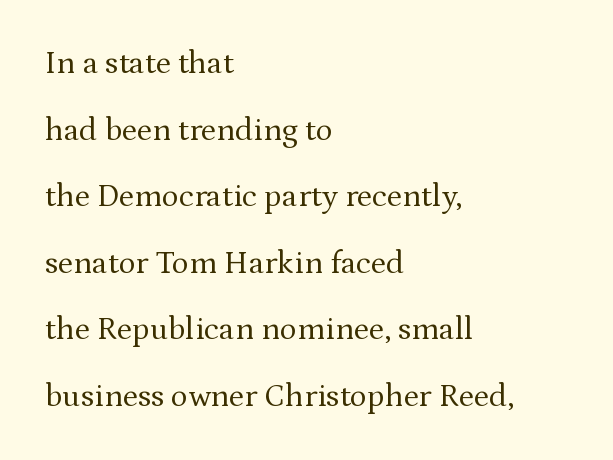
The image shows 32 px regular-weight serif type, upright; set left-aligned, loose line spacing (2.08x), normal letter spacing, not underlined; medium stroke contrast and a medium x-height.
